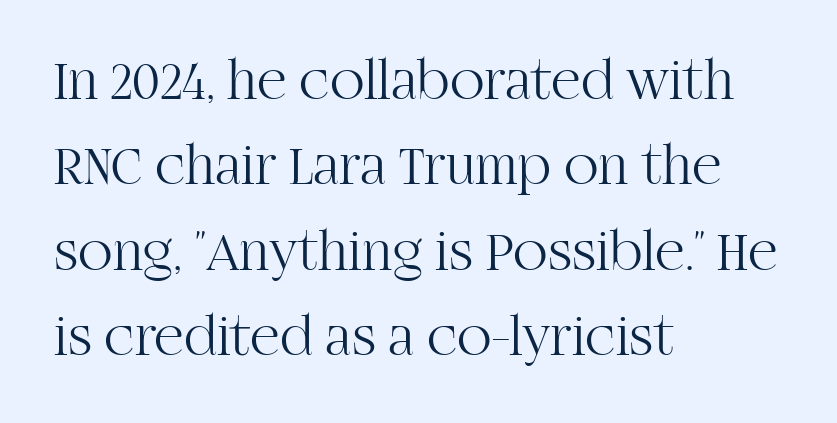
The image shows 57 px light serif type, upright; set left-aligned, normal line spacing (1.5x), normal letter spacing, not underlined; high stroke contrast and a large x-height.
